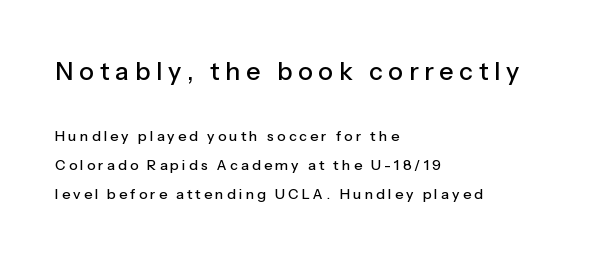
Q: Is the text italic (slanted)? A: No, it is upright.
Q: Is the text underlined? A: No.
Q: How is the paragraph aligned? A: Left-aligned.
Q: Is the spacing between letters normal or unusually wide? A: Unusually wide.
Q: Is the spacing between lines tight, normal or loose? A: Loose.
Q: Which block of text is set in a larger size, the first (top) or the second (bottom)? A: The first (top) one.
